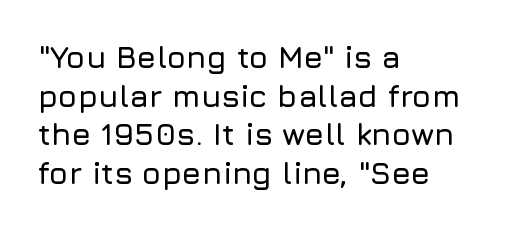
Characters remain perfectly vertical along every line. The foot of each line stays bare and open. Is the letter spacing exaggerated? No — it looks like the ordinary default. Horizontal alignment here is leftward, the default for most running prose. The designer left line spacing at the default.
